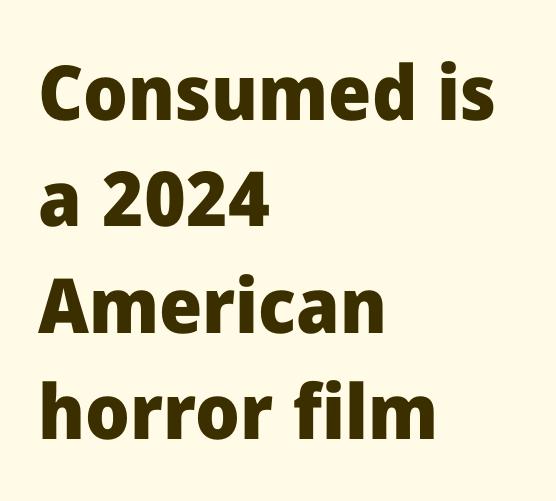
Q: Is the text bold? A: Yes.
Q: Is the text italic (slanted)? A: No, it is upright.
Q: Is the typeface a serif or a sans-serif typeface? A: Sans-serif.
Q: Is the text underlined? A: No.
Q: How is the paragraph aligned? A: Left-aligned.
Q: Is the spacing between letters normal or unusually wide? A: Normal.
Q: Is the spacing between lines tight, normal or loose? A: Normal.
Q: Width (condensed, normal, or wide)? A: Normal.
Q: Stroke contrast? A: Low.
Q: x-height? A: Medium.
Q: Monospaced? A: No.
